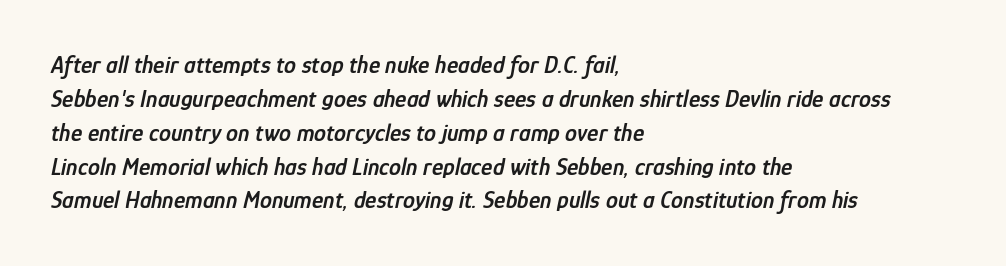
Here the glyphs are tracked normally, forming tight word shapes. All the whitespace from short lines collects on the right. Notice how the stems are inclined rather than vertical — that's the hallmark of italics. A normal amount of white space separates one row of letters from the next.
